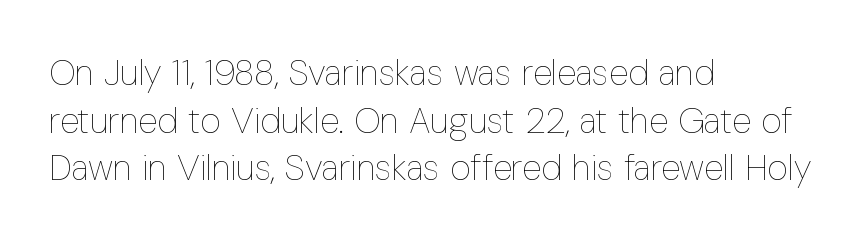
Q: Is the text bold? A: No.
Q: Is the text italic (slanted)? A: No, it is upright.
Q: Is the text underlined? A: No.
Q: How is the paragraph aligned? A: Left-aligned.
Q: Is the spacing between letters normal or unusually wide? A: Normal.
Q: Is the spacing between lines tight, normal or loose? A: Normal.
Q: Width (condensed, normal, or wide)? A: Condensed.
Q: Stroke contrast? A: Low.
Q: x-height? A: Medium.
Q: Monospaced? A: No.
